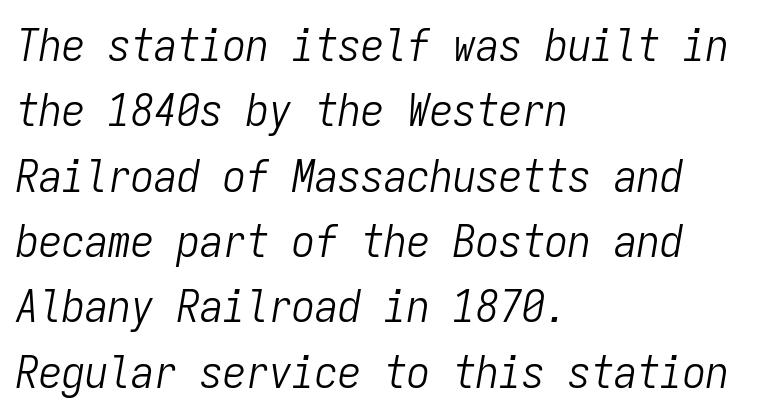
Here the glyphs are tracked normally, forming tight word shapes. Slant detected: the letters are inclined. Beneath every word, the page is bare. Compared with a typical body face, this is equally light or lighter still. The leading is moderate, giving the passage an even texture.
